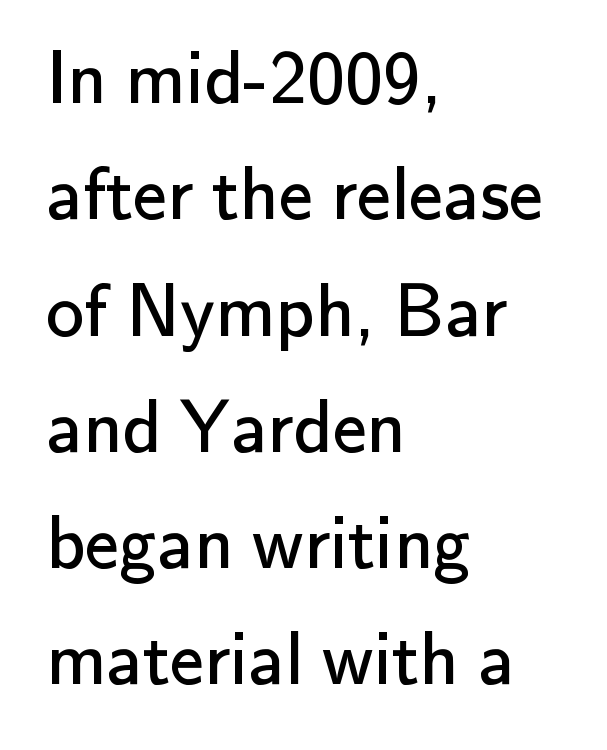
{"serif": "no", "italic": "no", "bold": "no", "weight": "regular", "width": "normal", "stroke_contrast": "low", "x_height": "small", "monospaced": "no", "underline": "no", "align": "left", "line_spacing": "normal", "line_spacing_ratio": 1.53, "letter_spacing": "normal", "letter_spacing_em": 0.0, "glyph_px": 76}
